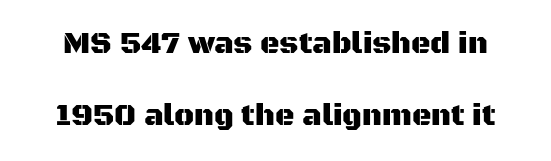
In terms of letterform style, serifs are entirely absent. Regarding leading, the lines here are spaced well apart. In terms of posture, this sample is upright. Glyph-to-glyph distance matches everyday printed text. Lines of text with bare space underneath.
